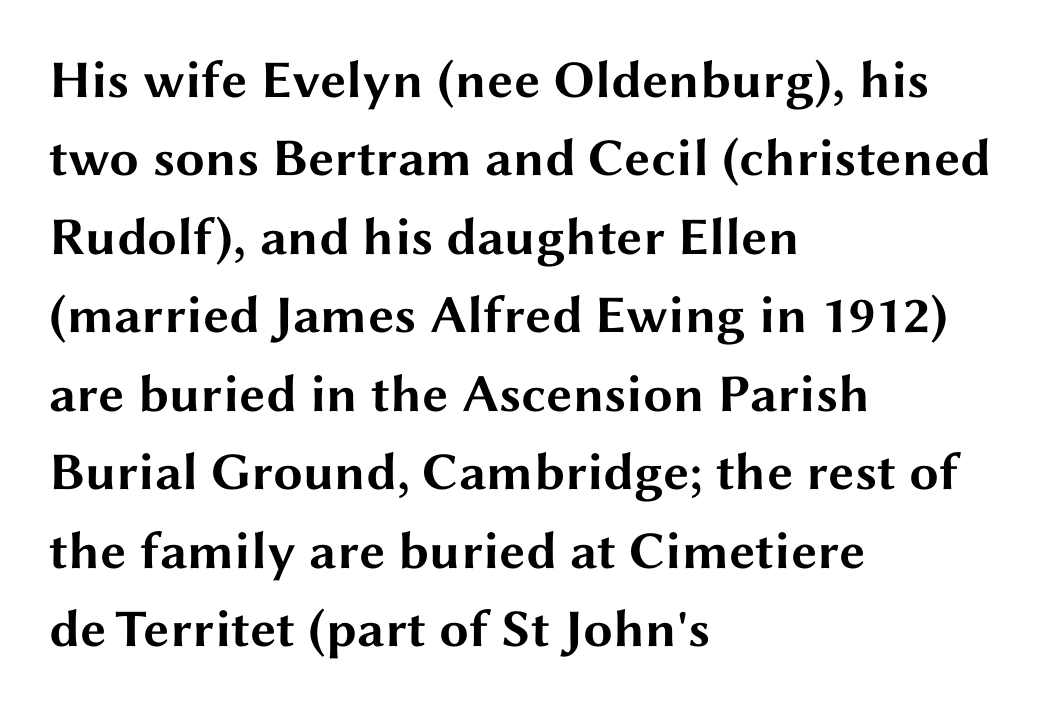
The image shows 53 px bold, wide sans-serif type, upright; set left-aligned, normal line spacing (1.48x), normal letter spacing, not underlined; medium stroke contrast and a medium x-height.
